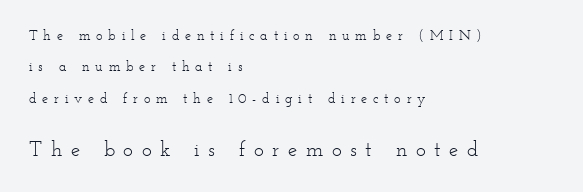
Q: Is the text bold? A: No.
Q: Is the text italic (slanted)? A: No, it is upright.
Q: Is the text underlined? A: No.
Q: How is the paragraph aligned? A: Left-aligned.
Q: Is the spacing between letters normal or unusually wide? A: Unusually wide.
Q: Is the spacing between lines tight, normal or loose? A: Loose.
Q: Which block of text is set in a larger size, the first (top) or the second (bottom)? A: The second (bottom) one.
